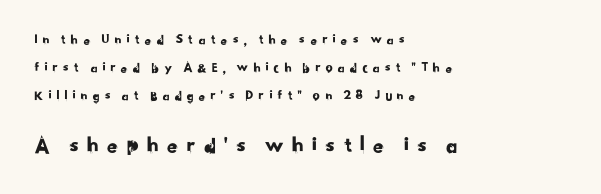
{"underline": "no", "align": "left", "line_spacing": "loose", "line_spacing_ratio": 1.99, "letter_spacing": "wide", "letter_spacing_em": 0.29, "larger_block": "second", "size_ratio": 1.64, "glyph_px": 23}
